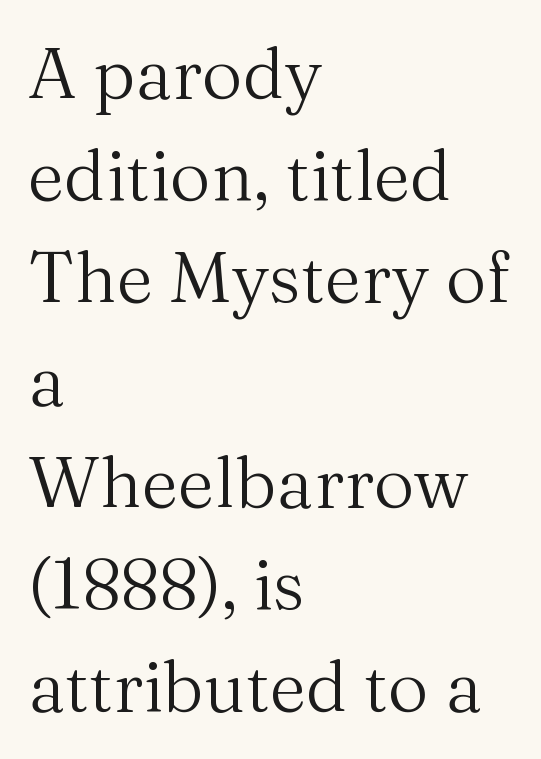
{"serif": "yes", "italic": "no", "bold": "no", "weight": "regular", "width": "normal", "stroke_contrast": "medium", "x_height": "medium", "monospaced": "no", "underline": "no", "align": "left", "line_spacing": "normal", "line_spacing_ratio": 1.44, "letter_spacing": "normal", "letter_spacing_em": 0.0, "glyph_px": 71}
